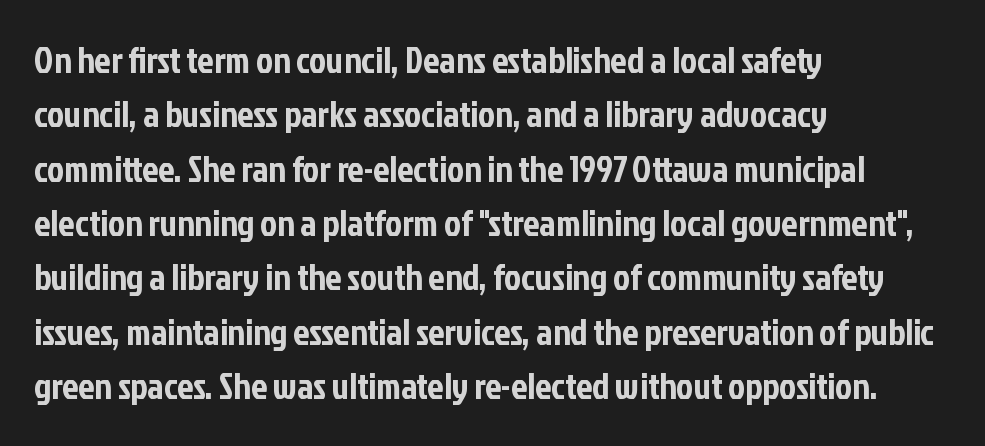
{"serif": "no", "italic": "no", "width": "condensed", "stroke_contrast": "low", "x_height": "medium", "monospaced": "no", "underline": "no", "align": "left", "line_spacing": "normal", "line_spacing_ratio": 1.51, "letter_spacing": "normal", "letter_spacing_em": 0.0, "glyph_px": 36}
